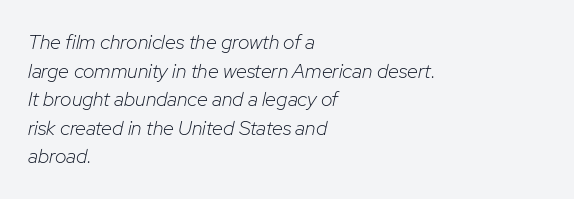
{"italic": "yes", "lean": "right", "slant_degrees": 12, "bold": "no", "underline": "no", "align": "left", "line_spacing": "normal", "line_spacing_ratio": 1.43, "letter_spacing": "normal", "letter_spacing_em": 0.0, "glyph_px": 20}
